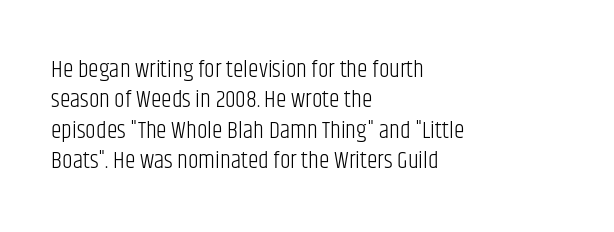
Q: Is the text bold? A: No.
Q: Is the text italic (slanted)? A: No, it is upright.
Q: Is the text underlined? A: No.
Q: How is the paragraph aligned? A: Left-aligned.
Q: Is the spacing between letters normal or unusually wide? A: Normal.
Q: Is the spacing between lines tight, normal or loose? A: Normal.
